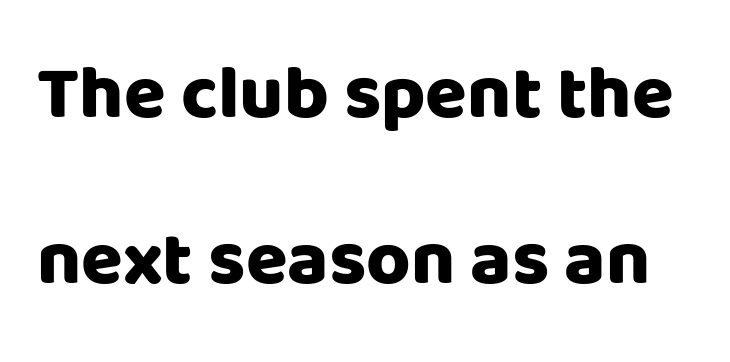
The image shows 76 px heavy sans-serif type, upright; set loose line spacing (2.18x), normal letter spacing, not underlined; low stroke contrast and a large x-height.
